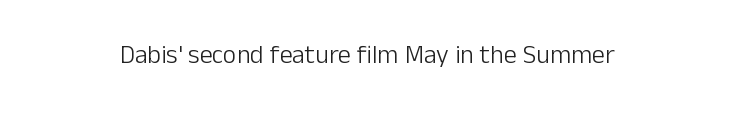
Stems here are at most as thick as an everyday book face. The type sits square on the baseline with zero lean. The rag falls on both sides of this text block equally. The area under the type is left untouched. Look at the tracking — it's just the regular setting, nothing added.
